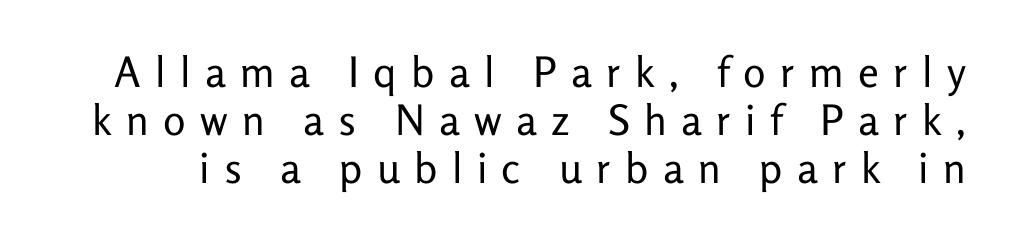
The image shows 42 px regular-weight sans-serif type, upright; set tight line spacing (1.14x), unusually wide letter spacing (+0.34 em), not underlined; low stroke contrast and a medium x-height.
